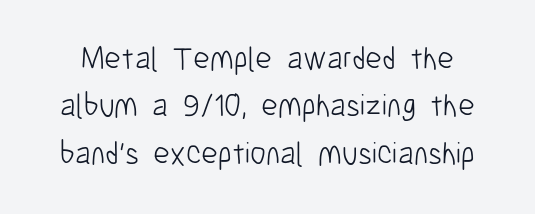
Q: Is the text bold? A: No.
Q: Is the text italic (slanted)? A: No, it is upright.
Q: Is the typeface a serif or a sans-serif typeface? A: Sans-serif.
Q: Is the text underlined? A: No.
Q: Is the spacing between letters normal or unusually wide? A: Normal.
Q: Is the spacing between lines tight, normal or loose? A: Normal.
Q: Width (condensed, normal, or wide)? A: Condensed.
Q: Stroke contrast? A: Low.
Q: x-height? A: Medium.
Q: Monospaced? A: No.
